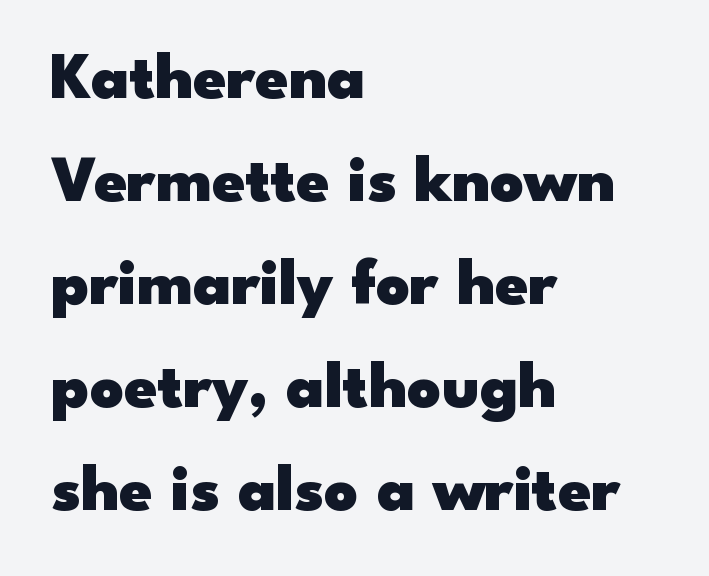
The image shows 66 px heavy, wide sans-serif type, upright; set left-aligned, normal line spacing (1.56x), normal letter spacing, not underlined; low stroke contrast and a small x-height.
